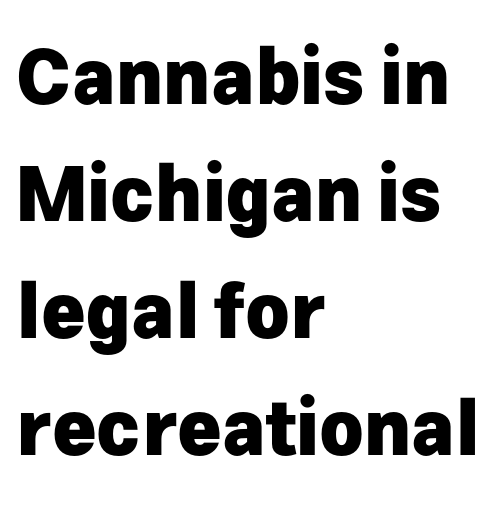
Q: Is the text bold? A: Yes.
Q: Is the text italic (slanted)? A: No, it is upright.
Q: Is the typeface a serif or a sans-serif typeface? A: Sans-serif.
Q: Is the text underlined? A: No.
Q: How is the paragraph aligned? A: Left-aligned.
Q: Is the spacing between letters normal or unusually wide? A: Normal.
Q: Is the spacing between lines tight, normal or loose? A: Normal.
Q: Width (condensed, normal, or wide)? A: Normal.
Q: Stroke contrast? A: Low.
Q: x-height? A: Medium.
Q: Monospaced? A: No.
